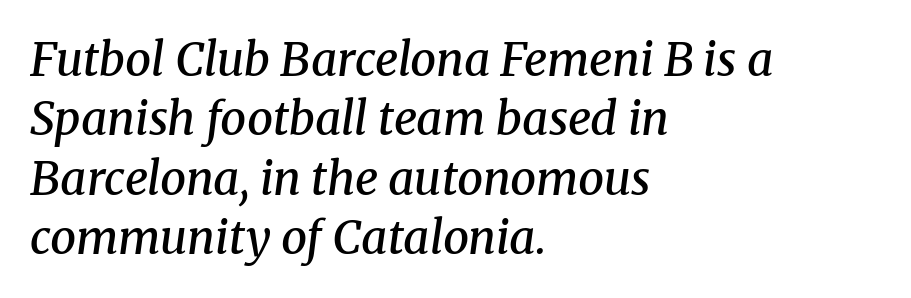
{"serif": "yes", "italic": "yes", "lean": "right", "slant_degrees": 8, "bold": "semi", "weight": "semibold", "width": "normal", "stroke_contrast": "medium", "x_height": "medium", "monospaced": "no", "underline": "no", "align": "left", "line_spacing": "normal", "line_spacing_ratio": 1.29, "letter_spacing": "normal", "letter_spacing_em": 0.0, "glyph_px": 46}
